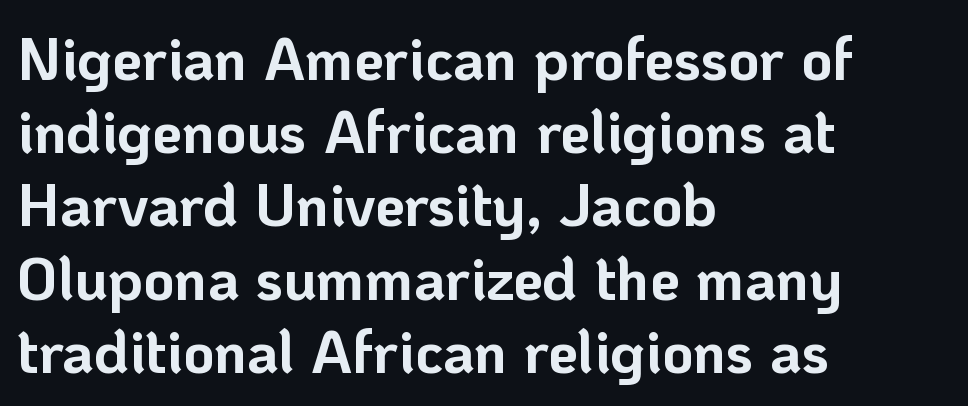
The rendering keeps characters at their native spacing. Check where the strokes stop: nothing finishes them off — pure sans. Layout note: lines flush left. Nobody drew a line under any word here.
